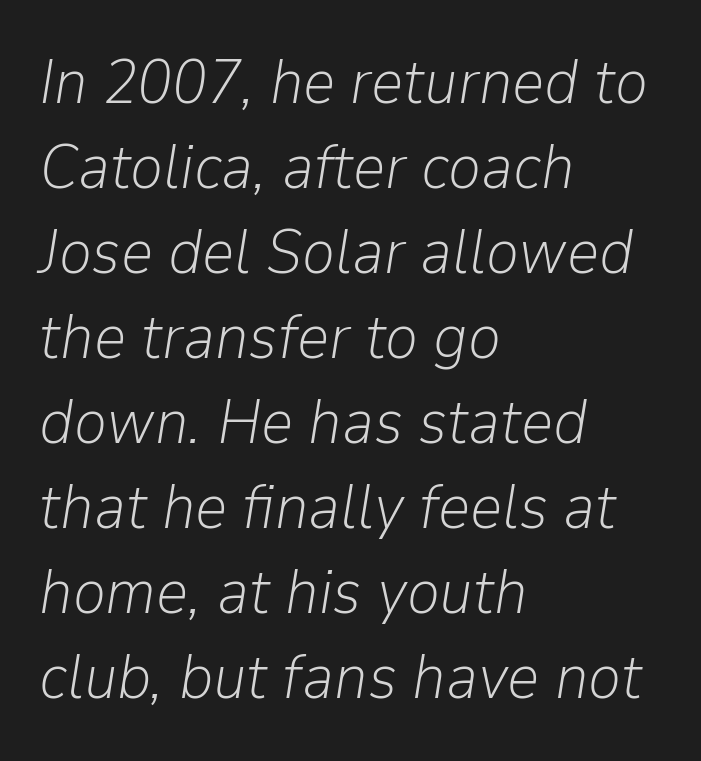
The image shows 63 px light type, italic (leaning right); set left-aligned, normal line spacing (1.35x), normal letter spacing, not underlined; low stroke contrast and a medium x-height.
